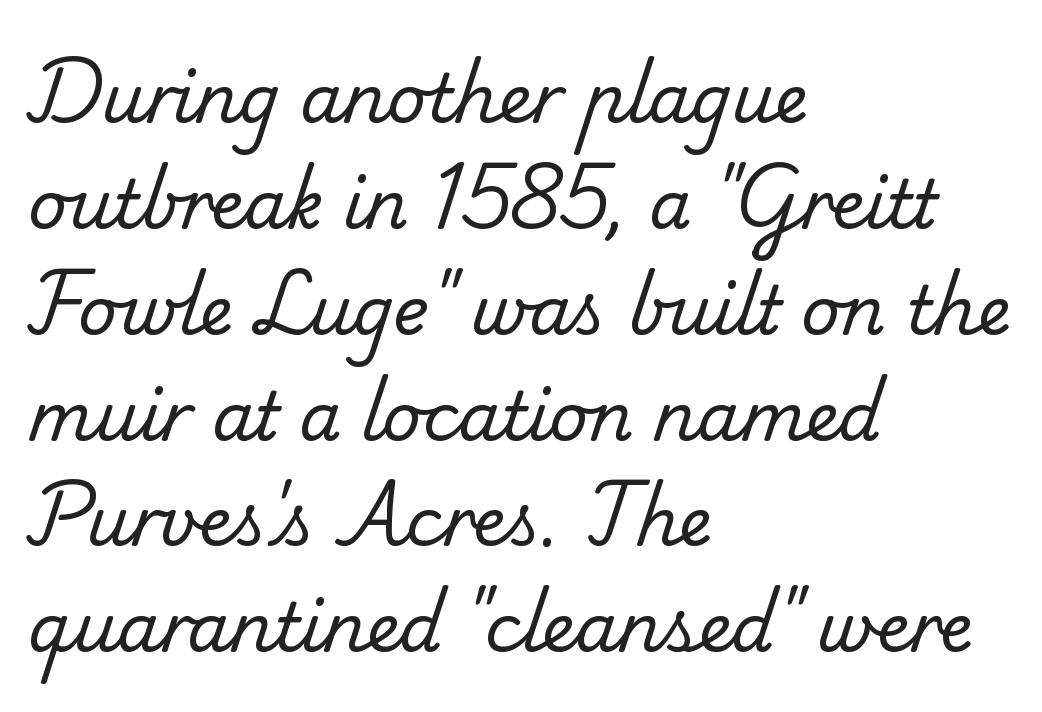
{"serif": "yes", "bold": "no", "weight": "regular", "width": "normal", "stroke_contrast": "low", "x_height": "small", "monospaced": "no", "underline": "no", "align": "left", "line_spacing": "normal", "line_spacing_ratio": 1.58, "letter_spacing": "normal", "letter_spacing_em": 0.0, "glyph_px": 67}
